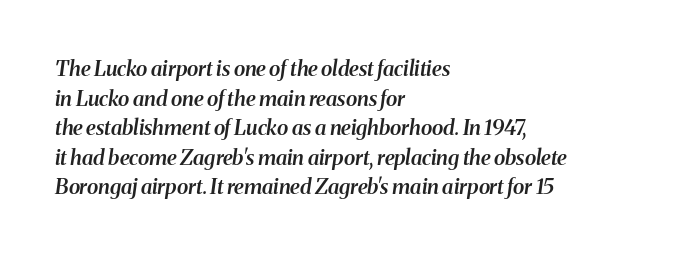
The image shows 21 px text type, italic (leaning right); set left-aligned, normal line spacing (1.41x), normal letter spacing, not underlined.
